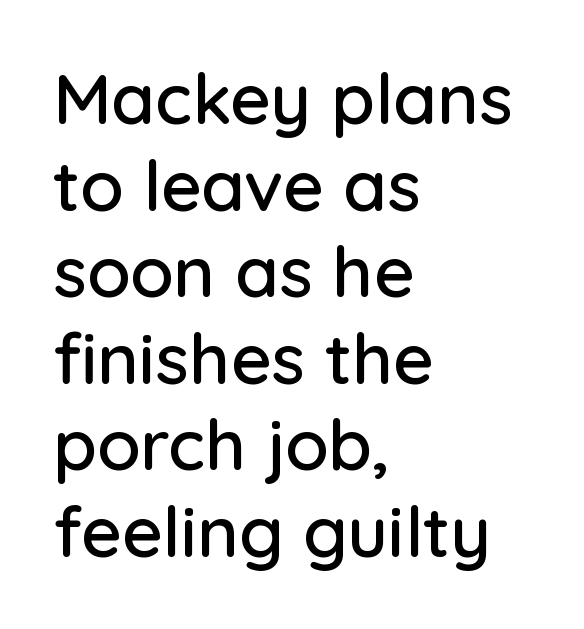
The image shows 71 px sans-serif type, upright; set left-aligned, line spacing 1.22x, normal letter spacing, not underlined; low stroke contrast and a medium x-height.
